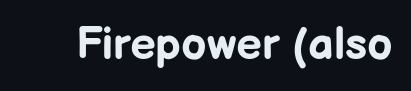
Students, note that the glyphs here touch the page at normal intervals. Varying glyph widths throughout — classic text-font behaviour. Typographically, this falls in the sans-serif category. Thick stems and heavy bowls — unmistakably bold. The letters stand straight up with perfectly vertical stems. The zone under the glyphs is completely vacant.
